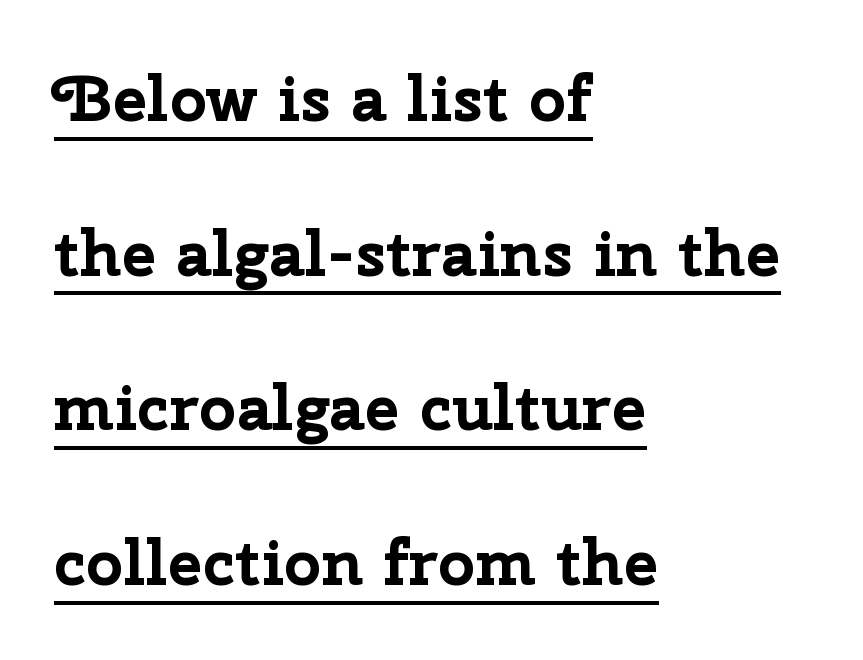
These lines are rendered in a variable-pitch font. The passage shown is underscored from start to finish. Every row of glyphs begins at an identical x-position on the left. The lines are spread far apart with generous leading.
